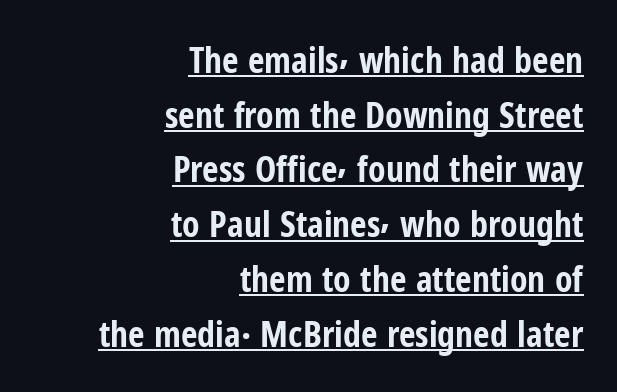
The image shows 36 px bold, condensed sans-serif type, upright; set right-aligned, normal line spacing (1.52x), normal letter spacing, underlined; low stroke contrast and a medium x-height.
